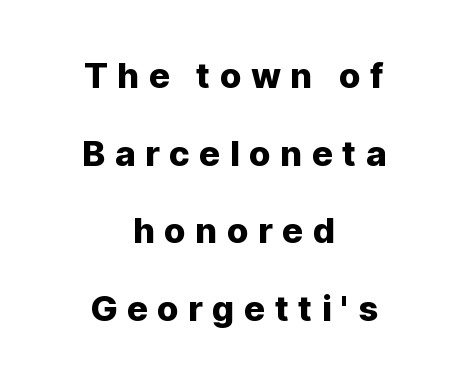
The image shows 35 px sans-serif type, upright; set centered, loose line spacing (2.22x), unusually wide letter spacing (+0.27 em), not underlined; low stroke contrast and a medium x-height.
